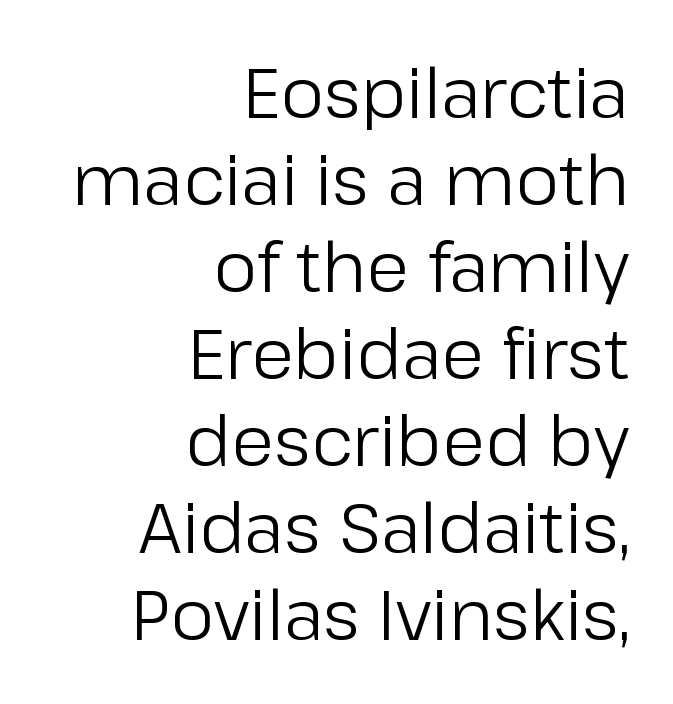
{"serif": "no", "italic": "no", "bold": "no", "weight": "regular", "width": "normal", "stroke_contrast": "low", "x_height": "medium", "monospaced": "no", "underline": "no", "align": "right", "line_spacing": "normal", "line_spacing_ratio": 1.26, "letter_spacing": "normal", "letter_spacing_em": 0.0, "glyph_px": 69}
